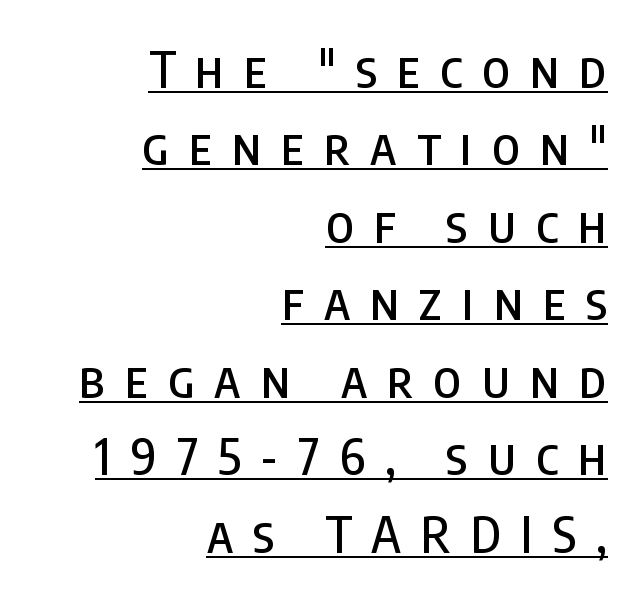
{"serif": "no", "italic": "no", "width": "condensed", "stroke_contrast": "low", "x_height": "large", "monospaced": "no", "underline": "yes", "align": "right", "line_spacing": "normal", "line_spacing_ratio": 1.55, "letter_spacing": "wide", "letter_spacing_em": 0.4, "glyph_px": 50}
